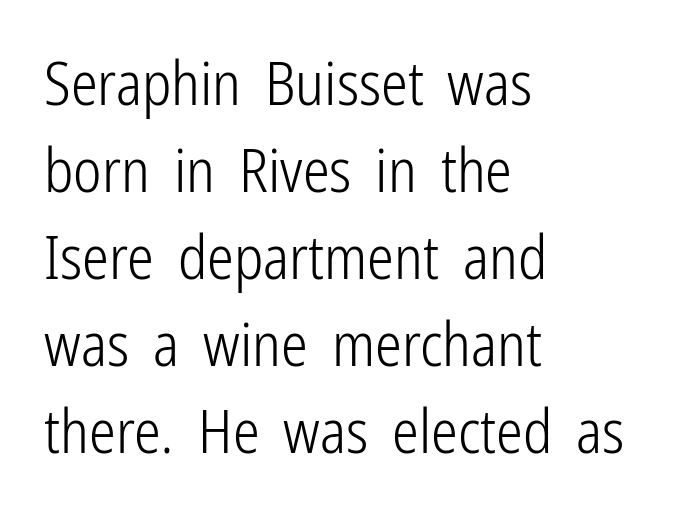
The image shows 60 px light, condensed sans-serif type, upright; set left-aligned, normal line spacing (1.45x), normal letter spacing, not underlined; low stroke contrast and a medium x-height.
